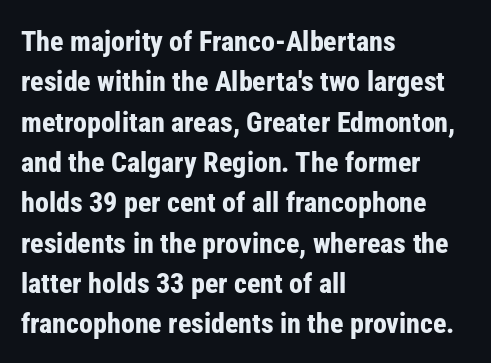
The font family rendered here belongs to the sans-serif group. The ragged edge is on the right, which tells us the setting is flush left. Nobody touched the tracking dial on this one. Unmarked baselines from the first word to the last. Nope, not italic — everything's standing straight.
